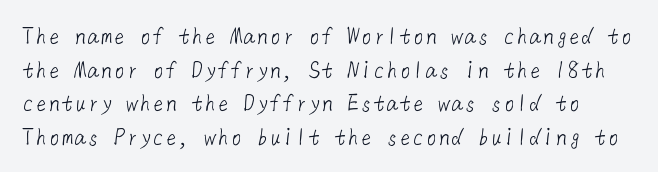
The gap between lines stays unmarked. In terms of letterspacing, this is plain default setting. What's the leading like? Ordinary, nothing unusual. This reads as an unemphasized weight, regular at the heaviest.
